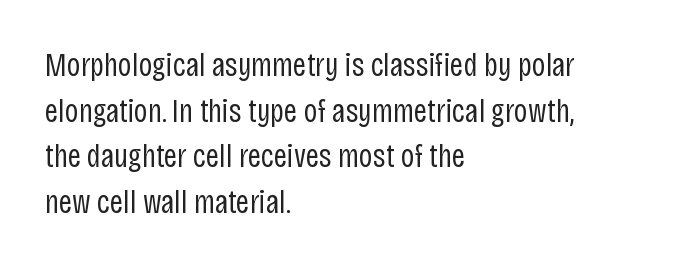
{"serif": "no", "italic": "no", "bold": "no", "weight": "regular", "width": "condensed", "stroke_contrast": "low", "x_height": "large", "monospaced": "no", "underline": "no", "align": "left", "line_spacing": "normal", "line_spacing_ratio": 1.38, "letter_spacing": "normal", "letter_spacing_em": 0.0, "glyph_px": 33}
